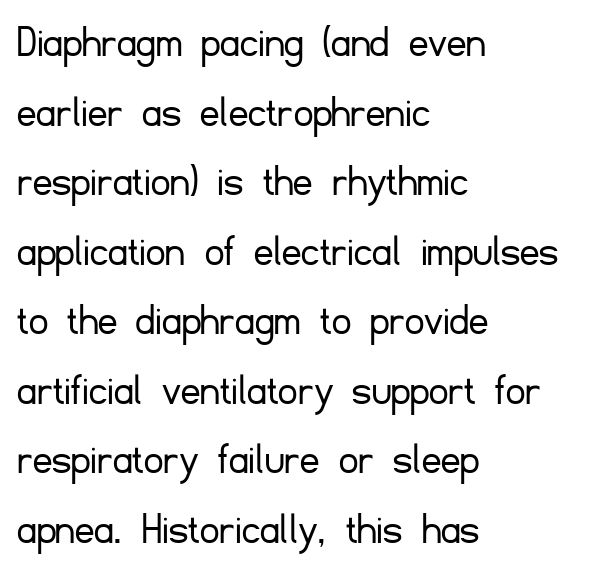
{"serif": "no", "italic": "no", "bold": "no", "weight": "light", "width": "normal", "stroke_contrast": "low", "x_height": "small", "monospaced": "no", "underline": "no", "align": "left", "line_spacing": "normal", "line_spacing_ratio": 1.48, "letter_spacing": "normal", "letter_spacing_em": 0.0, "glyph_px": 47}
